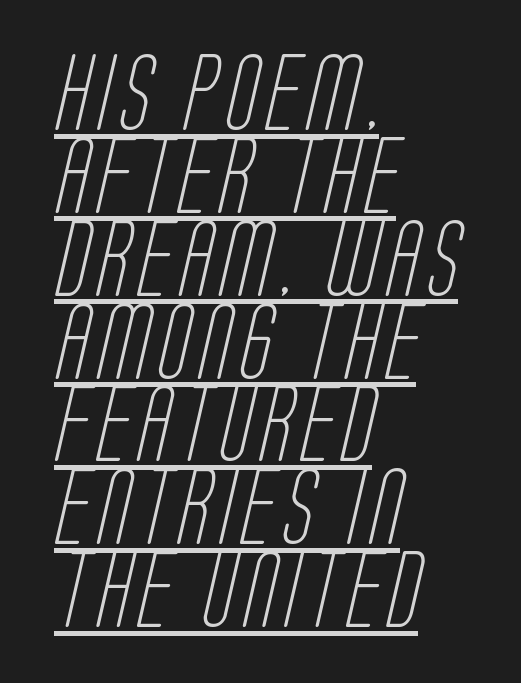
The image shows 76 px light, condensed sans-serif type; set left-aligned, tight line spacing (1.09x), underlined; low stroke contrast and a large x-height.
